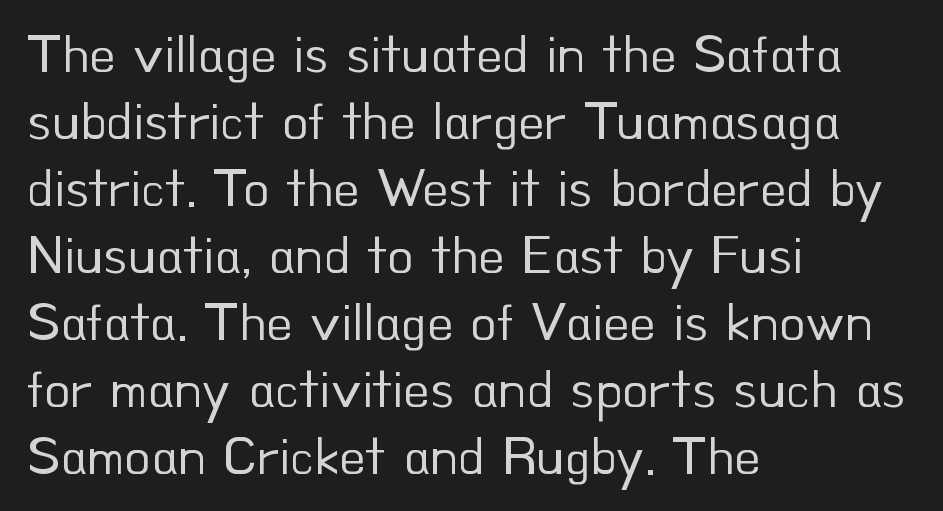
I'd call this a sans setting — the letters go barefoot. Left-aligned paragraph, ragged on the right. The letters look calm and open, with moderate or lighter stems. This sample uses an upright cut, with every glyph sitting square on the baseline. Descenders hang freely into open space. No extra tracking has been applied to these lines.
